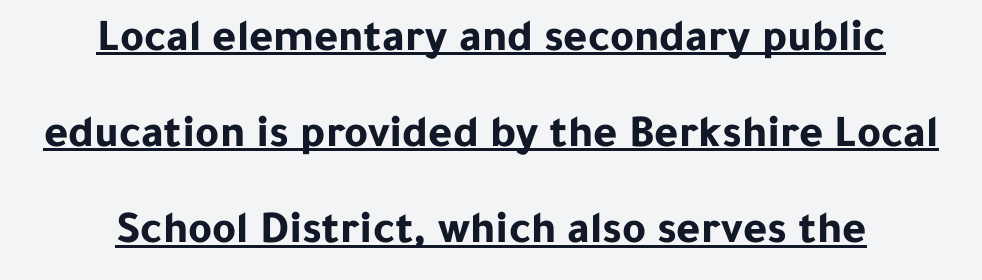
Tracking here is standard; glyphs follow each other at the usual distance. Heavy-handed strokes throughout: this text is bold. The rendering uses natural spacing where letterforms have individual widths. The rendering uses the underline text-decoration. Typeset on center — no edge is straight. Tall strokes in this sample are plumb rather than angled.
